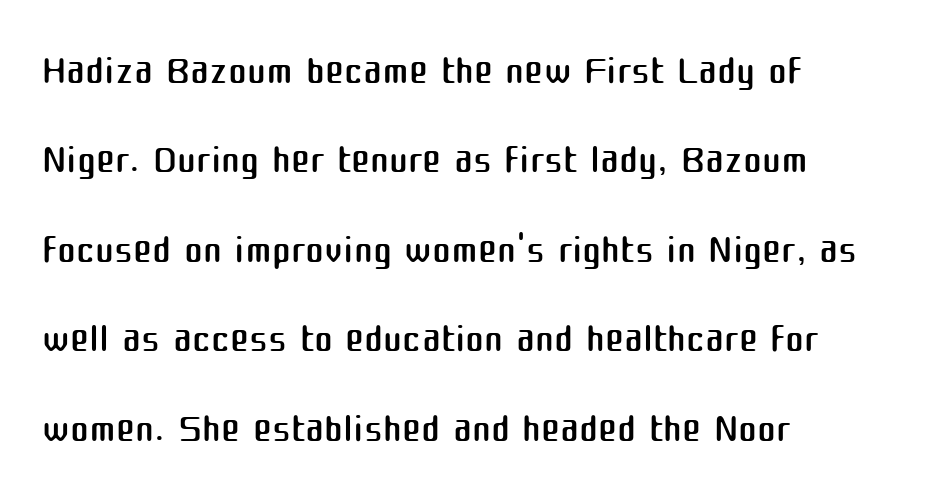
{"serif": "no", "italic": "no", "bold": "no", "weight": "regular", "width": "normal", "stroke_contrast": "medium", "x_height": "medium", "monospaced": "no", "underline": "no", "align": "left", "line_spacing": "normal", "line_spacing_ratio": 1.57, "letter_spacing": "normal", "letter_spacing_em": 0.0, "glyph_px": 57}
